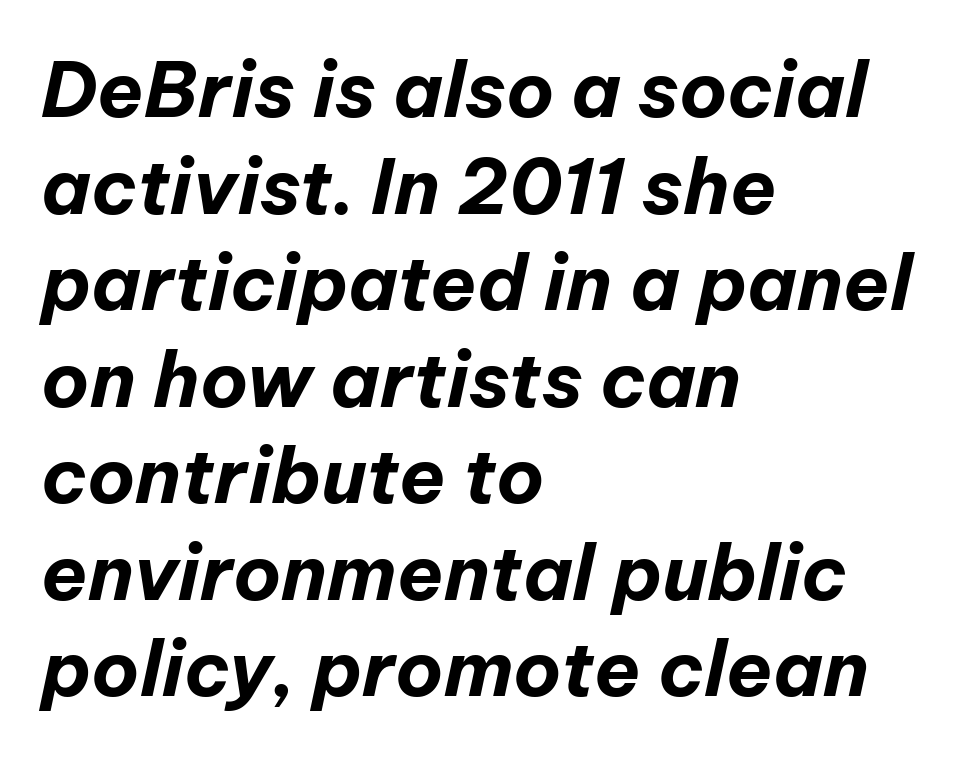
The image shows 76 px bold type, italic (leaning right); set left-aligned, normal line spacing (1.27x), normal letter spacing, not underlined; low stroke contrast and a medium x-height.
